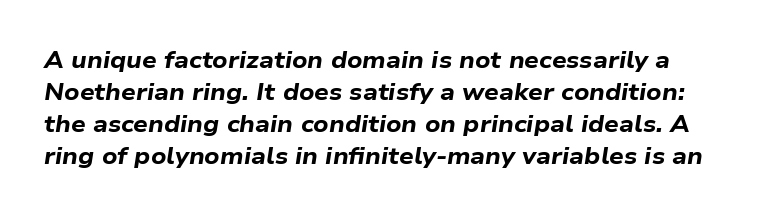
Beneath every word, the page is bare. This is oblique type, the kind used for emphasis or titles. The block of text has a typical density, with ordinary space between rows. The strokes are fattened all the way to bold. The gaps between neighbouring characters are ordinary and unremarkable.
